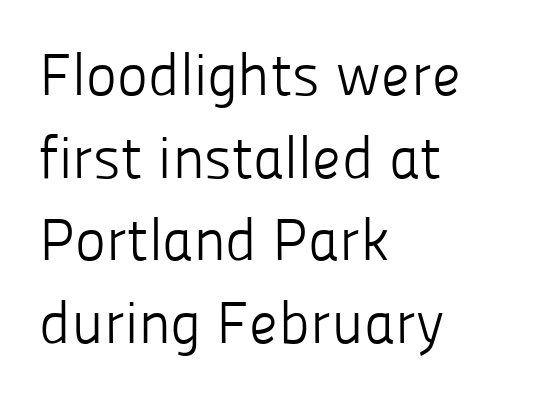
The image shows 59 px light sans-serif type, upright; set left-aligned, normal line spacing (1.4x), normal letter spacing, not underlined; low stroke contrast and a medium x-height.
